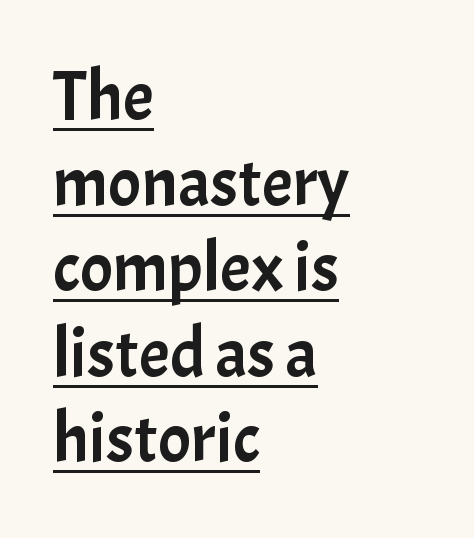
The image shows 69 px sans-serif type, upright; set left-aligned, line spacing 1.24x, normal letter spacing, underlined; low stroke contrast and a medium x-height.
